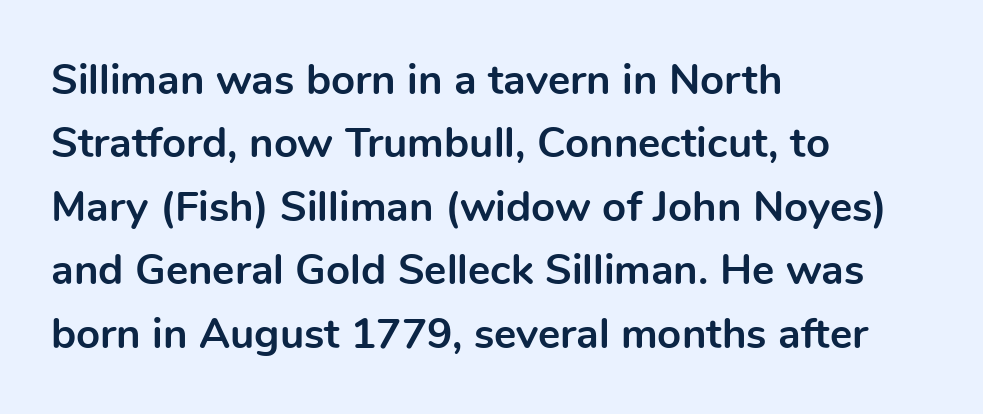
Is this a fixed-width face? No — the glyphs have proportional, varying widths. Its strokes are broad and dark, the hallmark of bold type. These lines are composed in type without serifs. Line beginnings align vertically; line endings do not.
